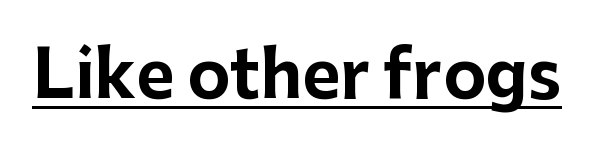
Classification — sans serif. Letter spacing: default. Every character sits straight up, as roman type does. The passage shown is typed in a proportional face where columns would drift. Does a line run under the words? Yes, clearly. Emphasis by weight is at full strength: bold.
